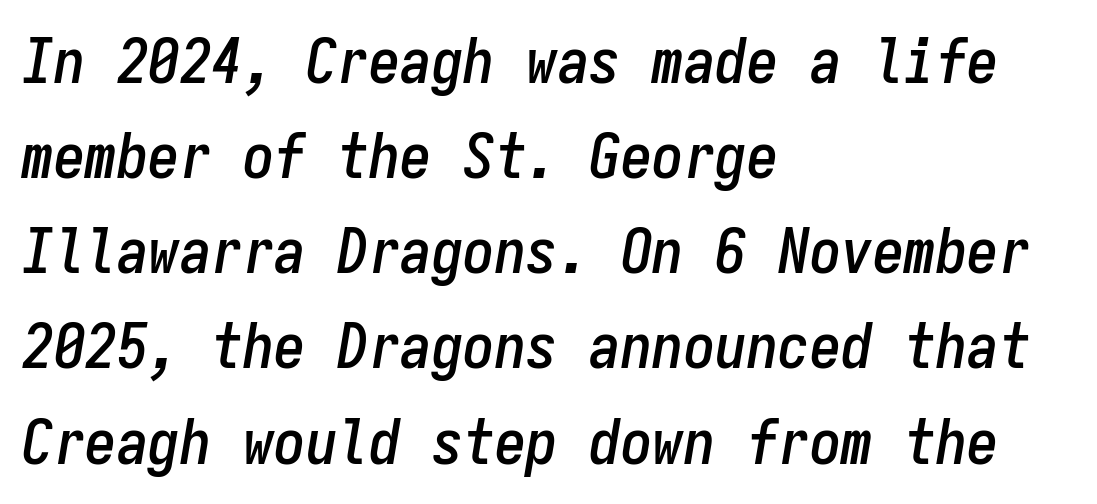
Q: Is the text italic (slanted)? A: Yes, it leans right by about 9 degrees.
Q: Is the text underlined? A: No.
Q: How is the paragraph aligned? A: Left-aligned.
Q: Is the spacing between letters normal or unusually wide? A: Normal.
Q: Is the spacing between lines tight, normal or loose? A: Normal.
Q: Width (condensed, normal, or wide)? A: Condensed.
Q: Stroke contrast? A: Low.
Q: x-height? A: Medium.
Q: Monospaced? A: Yes.
